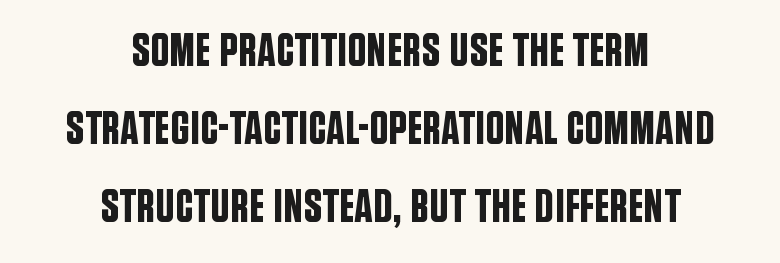
Q: Is the text italic (slanted)? A: No, it is upright.
Q: Is the typeface a serif or a sans-serif typeface? A: Sans-serif.
Q: Is the text underlined? A: No.
Q: How is the paragraph aligned? A: Centered.
Q: Is the spacing between letters normal or unusually wide? A: Normal.
Q: Is the spacing between lines tight, normal or loose? A: Normal.
Q: Width (condensed, normal, or wide)? A: Condensed.
Q: Stroke contrast? A: Low.
Q: x-height? A: Large.
Q: Monospaced? A: No.
